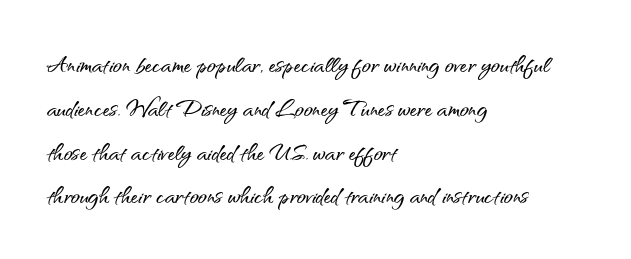
The image shows 30 px sans-serif type; set left-aligned, normal line spacing (1.46x), normal letter spacing, not underlined; medium stroke contrast and a small x-height.
